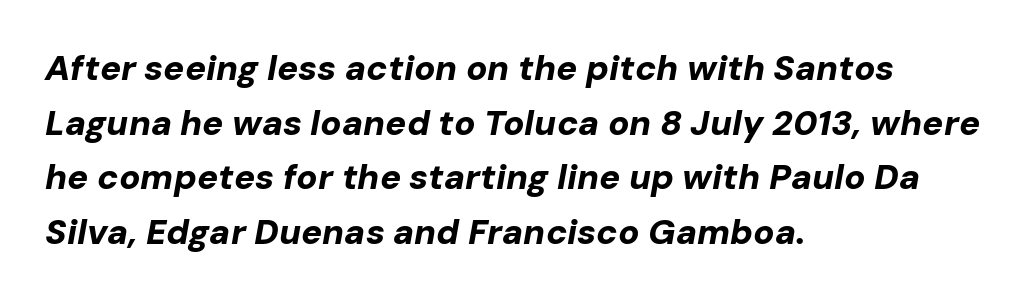
The image shows 35 px bold type, italic (leaning right); set left-aligned, normal line spacing (1.56x), normal letter spacing, not underlined; low stroke contrast and a medium x-height.
